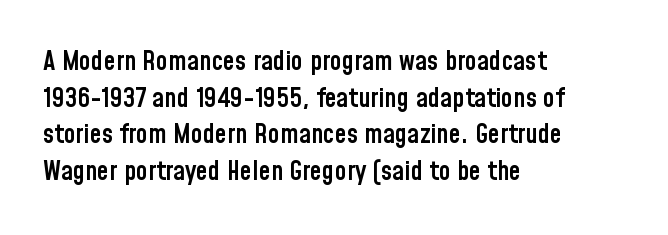
Q: Is the text bold? A: Semi-bold.
Q: Is the text italic (slanted)? A: No, it is upright.
Q: Is the text underlined? A: No.
Q: How is the paragraph aligned? A: Left-aligned.
Q: Is the spacing between letters normal or unusually wide? A: Normal.
Q: Is the spacing between lines tight, normal or loose? A: Normal.
